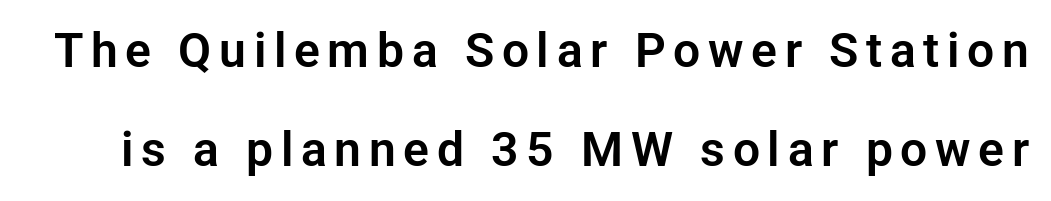
{"serif": "no", "italic": "no", "width": "normal", "stroke_contrast": "low", "x_height": "medium", "monospaced": "no", "underline": "no", "line_spacing": "loose", "line_spacing_ratio": 2.07, "glyph_px": 48}
